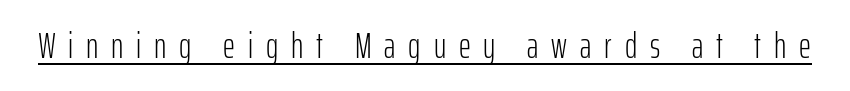
Q: Is the text bold? A: No.
Q: Is the text italic (slanted)? A: No, it is upright.
Q: Is the typeface a serif or a sans-serif typeface? A: Sans-serif.
Q: Is the text underlined? A: Yes.
Q: Is the spacing between letters normal or unusually wide? A: Unusually wide.
Q: Width (condensed, normal, or wide)? A: Condensed.
Q: Stroke contrast? A: Low.
Q: x-height? A: Medium.
Q: Monospaced? A: No.
